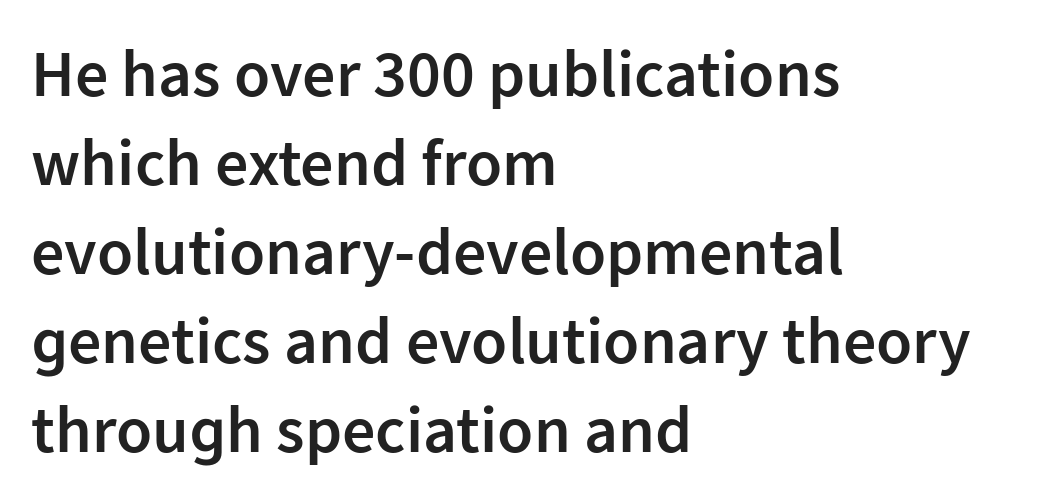
Q: Is the text bold? A: Semi-bold.
Q: Is the text italic (slanted)? A: No, it is upright.
Q: Is the typeface a serif or a sans-serif typeface? A: Sans-serif.
Q: Is the text underlined? A: No.
Q: How is the paragraph aligned? A: Left-aligned.
Q: Is the spacing between letters normal or unusually wide? A: Normal.
Q: Is the spacing between lines tight, normal or loose? A: Normal.
Q: Width (condensed, normal, or wide)? A: Normal.
Q: Stroke contrast? A: Low.
Q: x-height? A: Medium.
Q: Monospaced? A: No.
